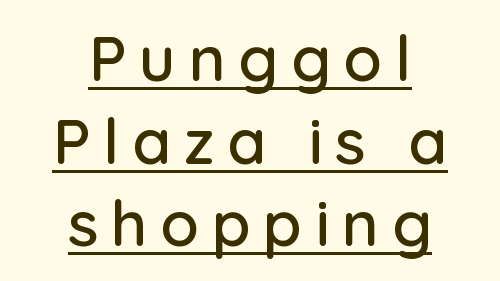
{"serif": "no", "italic": "no", "width": "normal", "stroke_contrast": "low", "x_height": "medium", "monospaced": "no", "underline": "yes", "align": "center", "line_spacing": "normal", "line_spacing_ratio": 1.31, "letter_spacing": "wide", "letter_spacing_em": 0.2, "glyph_px": 63}
